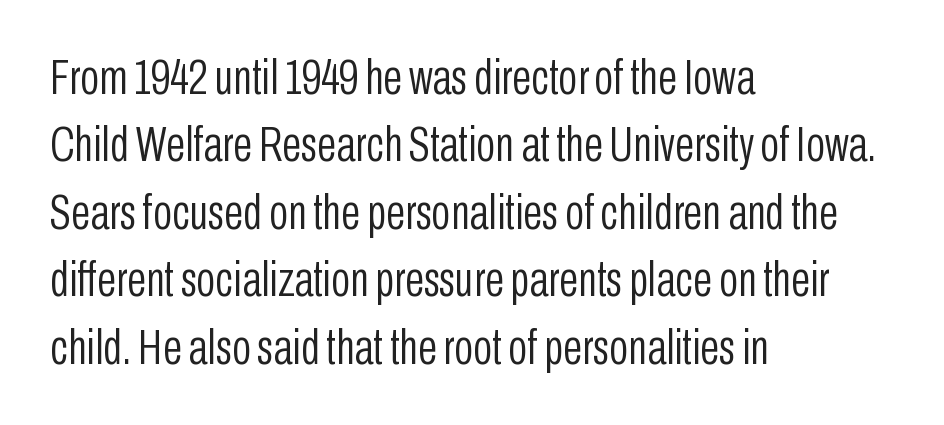
The image shows 50 px light, condensed sans-serif type, upright; set left-aligned, normal line spacing (1.35x), normal letter spacing, not underlined; low stroke contrast and a medium x-height.
